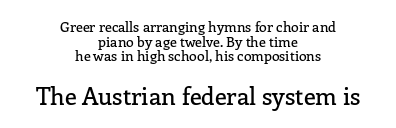
Q: Is the text italic (slanted)? A: No, it is upright.
Q: Is the text underlined? A: No.
Q: How is the paragraph aligned? A: Centered.
Q: Is the spacing between letters normal or unusually wide? A: Normal.
Q: Is the spacing between lines tight, normal or loose? A: Tight.
Q: Which block of text is set in a larger size, the first (top) or the second (bottom)? A: The second (bottom) one.
